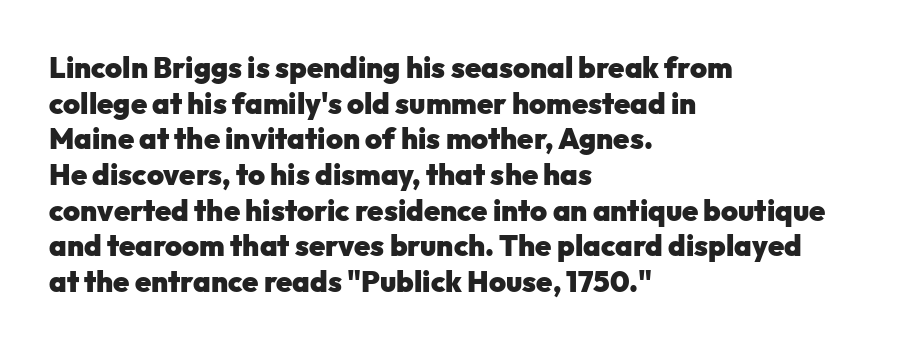
{"serif": "no", "italic": "no", "bold": "yes", "weight": "heavy", "width": "normal", "stroke_contrast": "low", "x_height": "medium", "monospaced": "no", "underline": "no", "align": "left", "line_spacing_ratio": 1.23, "letter_spacing": "normal", "letter_spacing_em": 0.0, "glyph_px": 29}
